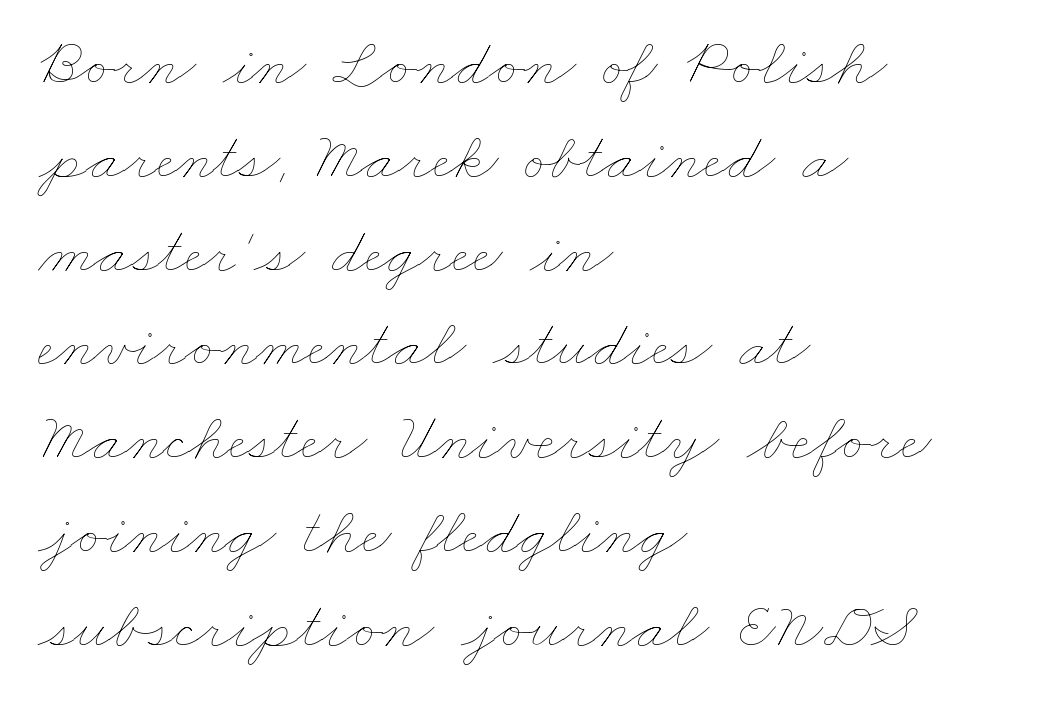
The image shows 67 px thin, wide type; set left-aligned, normal line spacing (1.4x), normal letter spacing, not underlined; low stroke contrast and a small x-height.
